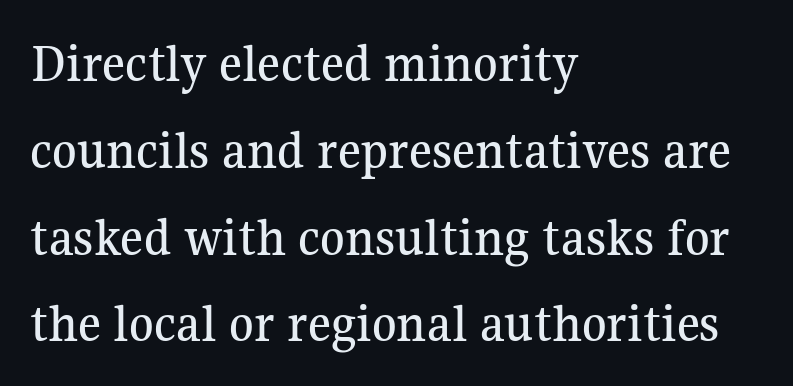
{"serif": "yes", "italic": "no", "width": "normal", "stroke_contrast": "medium", "x_height": "medium", "monospaced": "no", "underline": "no", "align": "left", "line_spacing": "normal", "line_spacing_ratio": 1.55, "letter_spacing": "normal", "letter_spacing_em": 0.0, "glyph_px": 56}
